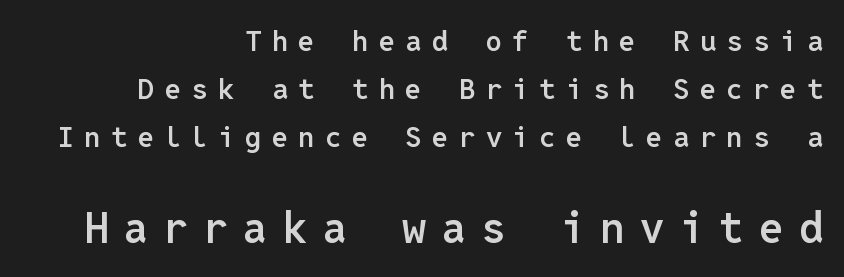
The image shows 43 px semibold sans-serif type, upright, monospaced; set right-aligned, normal line spacing (1.65x), unusually wide letter spacing (+0.36 em), not underlined; the second (bottom) block is 1.48x larger; low stroke contrast and a medium x-height.
